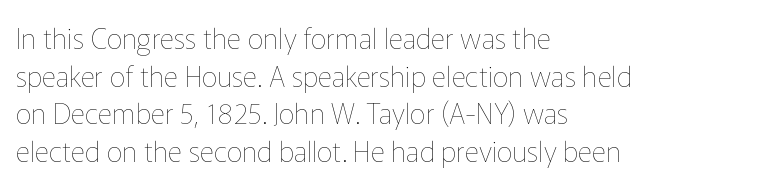
Q: Is the text bold? A: No.
Q: Is the text italic (slanted)? A: No, it is upright.
Q: Is the text underlined? A: No.
Q: How is the paragraph aligned? A: Left-aligned.
Q: Is the spacing between letters normal or unusually wide? A: Normal.
Q: Is the spacing between lines tight, normal or loose? A: Normal.
Q: Width (condensed, normal, or wide)? A: Normal.
Q: Stroke contrast? A: Low.
Q: x-height? A: Medium.
Q: Monospaced? A: No.
